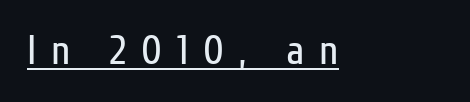
Q: Is the text bold? A: No.
Q: Is the text italic (slanted)? A: No, it is upright.
Q: Is the typeface a serif or a sans-serif typeface? A: Sans-serif.
Q: Is the text underlined? A: Yes.
Q: How is the paragraph aligned? A: Left-aligned.
Q: Is the spacing between letters normal or unusually wide? A: Unusually wide.
Q: Width (condensed, normal, or wide)? A: Condensed.
Q: Stroke contrast? A: Low.
Q: x-height? A: Medium.
Q: Monospaced? A: No.
